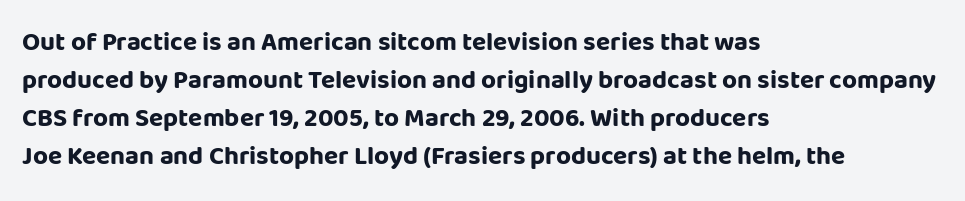
Horizontal alignment here is leftward, the default for most running prose. Nothing unusual about the tracking: characters are spaced as the font intends. Students, observe: this is what conventionally led text looks like. Does the lettering tilt? It doesn't — this is upright.
